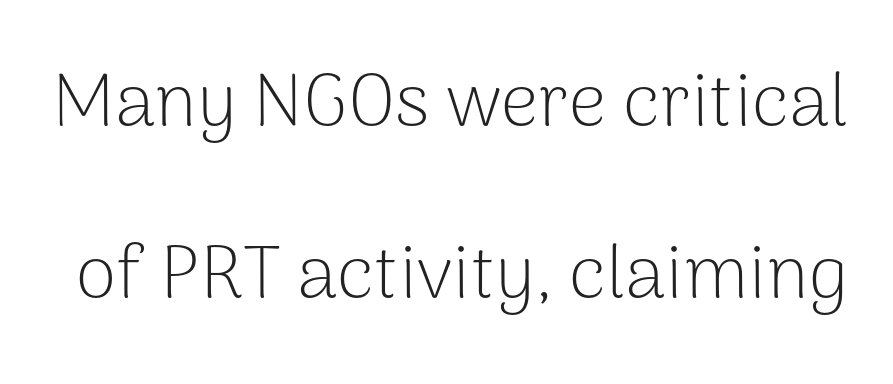
Q: Is the text bold? A: No.
Q: Is the text italic (slanted)? A: No, it is upright.
Q: Is the typeface a serif or a sans-serif typeface? A: Sans-serif.
Q: Is the text underlined? A: No.
Q: Is the spacing between letters normal or unusually wide? A: Normal.
Q: Is the spacing between lines tight, normal or loose? A: Loose.
Q: Width (condensed, normal, or wide)? A: Normal.
Q: Stroke contrast? A: Low.
Q: x-height? A: Medium.
Q: Monospaced? A: No.
